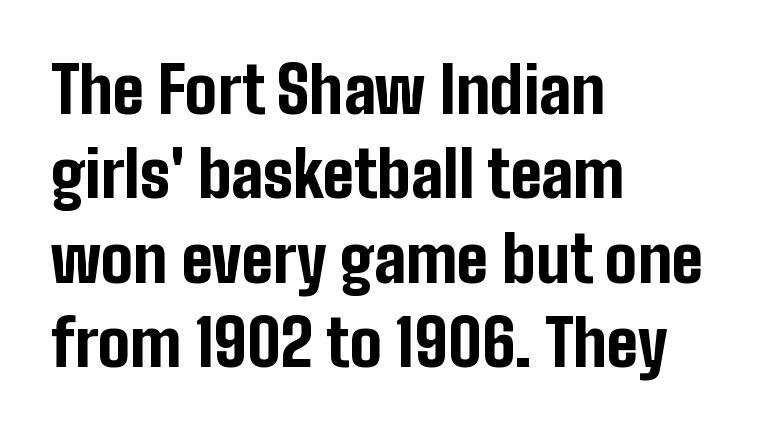
Q: Is the text bold? A: Yes.
Q: Is the text italic (slanted)? A: No, it is upright.
Q: Is the typeface a serif or a sans-serif typeface? A: Sans-serif.
Q: Is the text underlined? A: No.
Q: How is the paragraph aligned? A: Left-aligned.
Q: Is the spacing between letters normal or unusually wide? A: Normal.
Q: Is the spacing between lines tight, normal or loose? A: Normal.
Q: Width (condensed, normal, or wide)? A: Condensed.
Q: Stroke contrast? A: Low.
Q: x-height? A: Medium.
Q: Monospaced? A: No.
